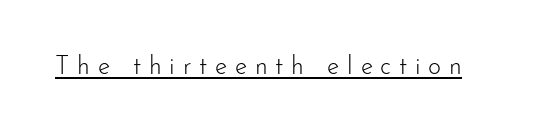
Q: Is the text bold? A: No.
Q: Is the text italic (slanted)? A: No, it is upright.
Q: Is the text underlined? A: Yes.
Q: Is the spacing between letters normal or unusually wide? A: Unusually wide.
